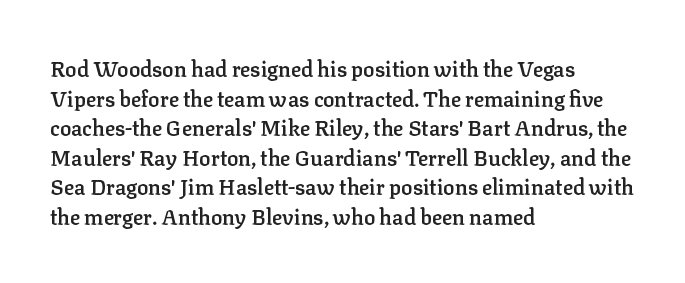
If you measured baseline to baseline, you'd find a middling distance. No italicization has been applied; the sample stays upright. If you drew a ruler down the left edge, every line would touch it. Has an underline been added? It has not. Semibold letterforms, between regular and bold. Here the glyphs are tracked normally, forming tight word shapes.
